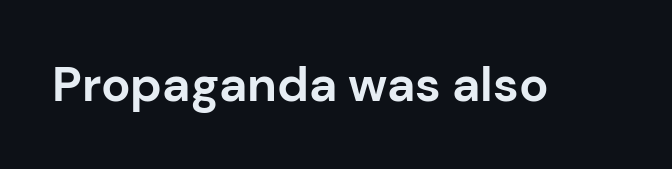
The image shows 49 px bold sans-serif type, upright; set normal letter spacing, not underlined; low stroke contrast and a medium x-height.
